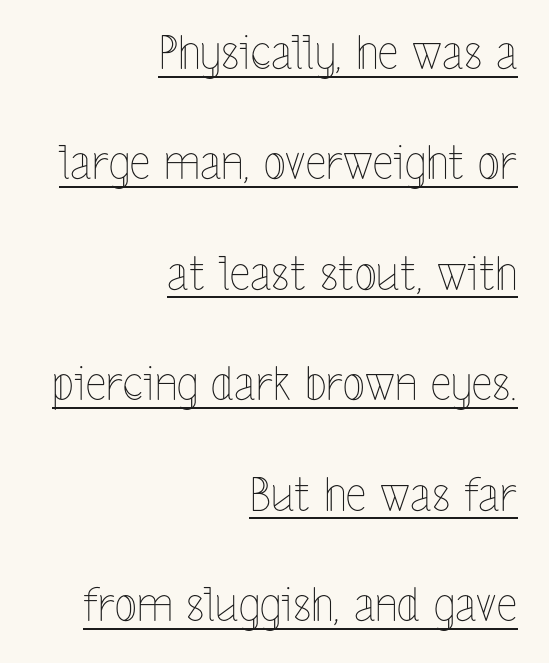
Look at the tracking — it's just the regular setting, nothing added. Italic: no, the glyphs are upright roman. Is there an underline? Yes — a line sits under the letters. A typesetter would call this leading open, well beyond the default.
